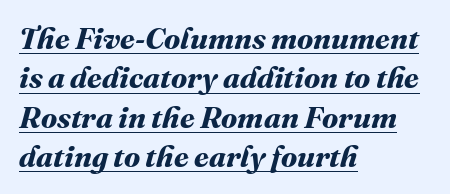
You can see a thin bar hugging the bottom of the glyphs. Every row of glyphs begins at an identical x-position on the left. The passage shown has conventional tracking throughout. Pretty heavy lettering here — definitely bold. Compared with typical paragraphs, the rows here are spaced about the same.
